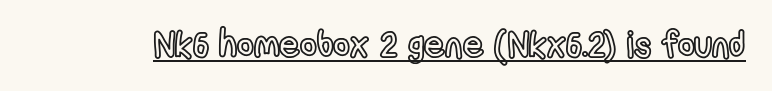
The image shows 36 px condensed type, upright; set normal letter spacing, underlined; a medium x-height.
